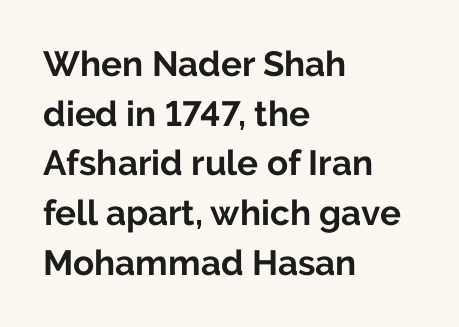
{"serif": "no", "italic": "no", "bold": "yes", "weight": "bold", "width": "normal", "stroke_contrast": "low", "x_height": "medium", "monospaced": "no", "underline": "no", "align": "left", "line_spacing": "normal", "line_spacing_ratio": 1.42, "letter_spacing": "normal", "letter_spacing_em": 0.0, "glyph_px": 35}
